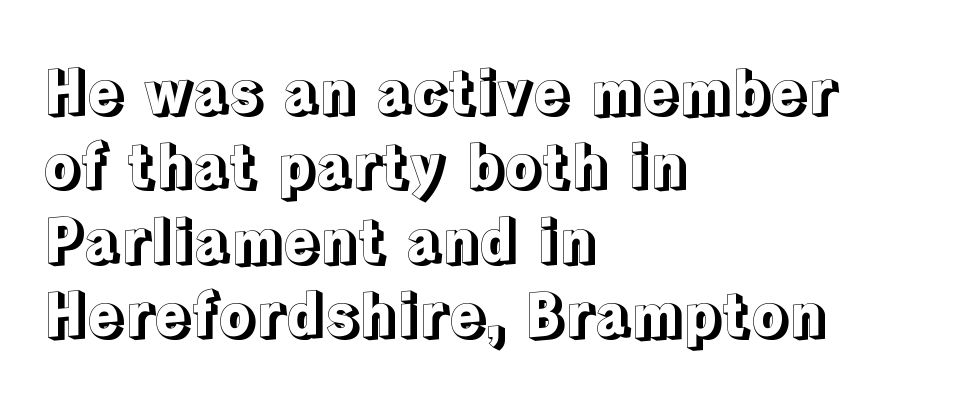
The image shows 60 px text type, upright; set left-aligned, line spacing 1.24x, normal letter spacing, not underlined; a medium x-height.
